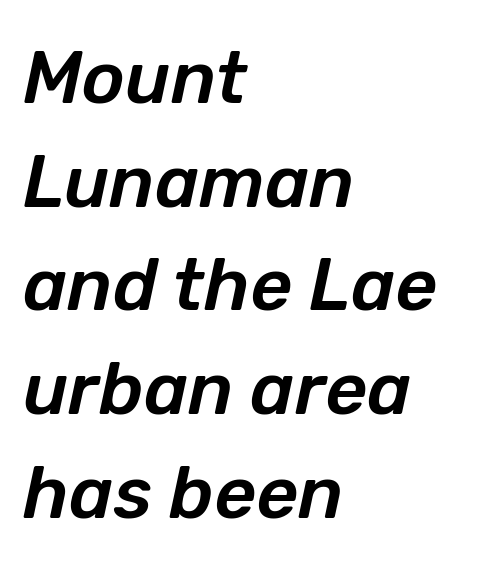
Q: Is the text italic (slanted)? A: Yes, it leans right by about 12 degrees.
Q: Is the text underlined? A: No.
Q: How is the paragraph aligned? A: Left-aligned.
Q: Is the spacing between letters normal or unusually wide? A: Normal.
Q: Is the spacing between lines tight, normal or loose? A: Normal.
Q: Width (condensed, normal, or wide)? A: Normal.
Q: Stroke contrast? A: Low.
Q: x-height? A: Medium.
Q: Monospaced? A: No.
